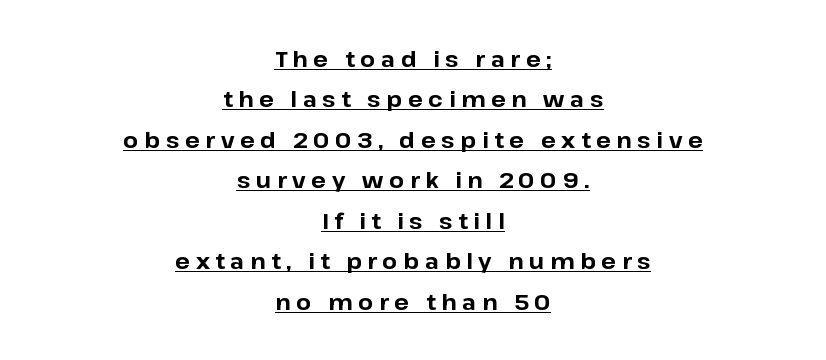
Q: Is the text bold? A: Yes.
Q: Is the text italic (slanted)? A: No, it is upright.
Q: Is the text underlined? A: Yes.
Q: How is the paragraph aligned? A: Centered.
Q: Is the spacing between letters normal or unusually wide? A: Unusually wide.
